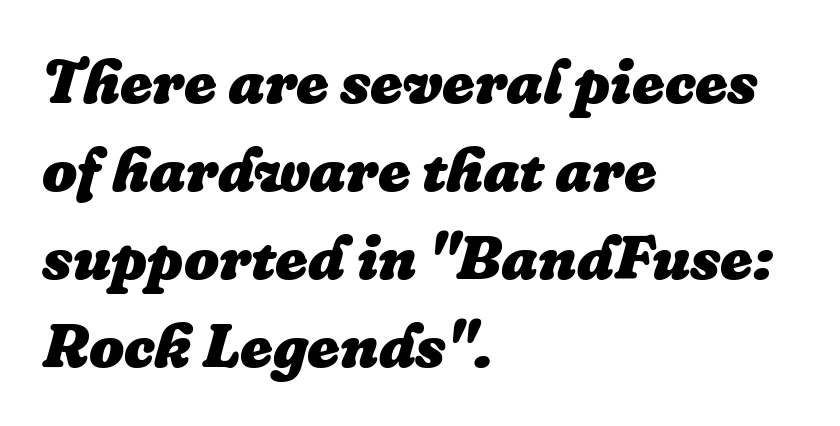
{"italic": "yes", "lean": "right", "slant_degrees": 16, "bold": "yes", "weight": "heavy", "width": "normal", "stroke_contrast": "low", "x_height": "medium", "monospaced": "no", "underline": "no", "align": "left", "line_spacing": "normal", "line_spacing_ratio": 1.42, "letter_spacing": "normal", "letter_spacing_em": 0.0, "glyph_px": 62}
